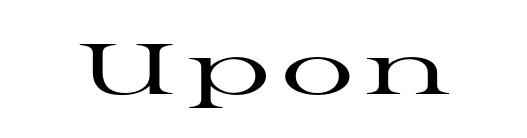
Q: Is the text italic (slanted)? A: No, it is upright.
Q: Is the typeface a serif or a sans-serif typeface? A: Serif.
Q: Is the text underlined? A: No.
Q: Width (condensed, normal, or wide)? A: Wide.
Q: Stroke contrast? A: High.
Q: x-height? A: Medium.
Q: Monospaced? A: No.
